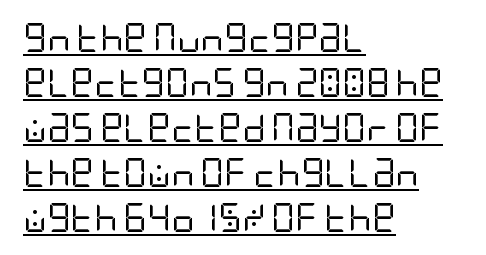
The letters stand straight up with perfectly vertical stems. You can see a thin bar hugging the bottom of the glyphs. Observe the absence of serifs on each vertical stroke in this sample. Students, observe: this is what conventionally led text looks like. The rendering anchors every line to the left-hand side. Words appear dense and cohesive because spacing is normal.
